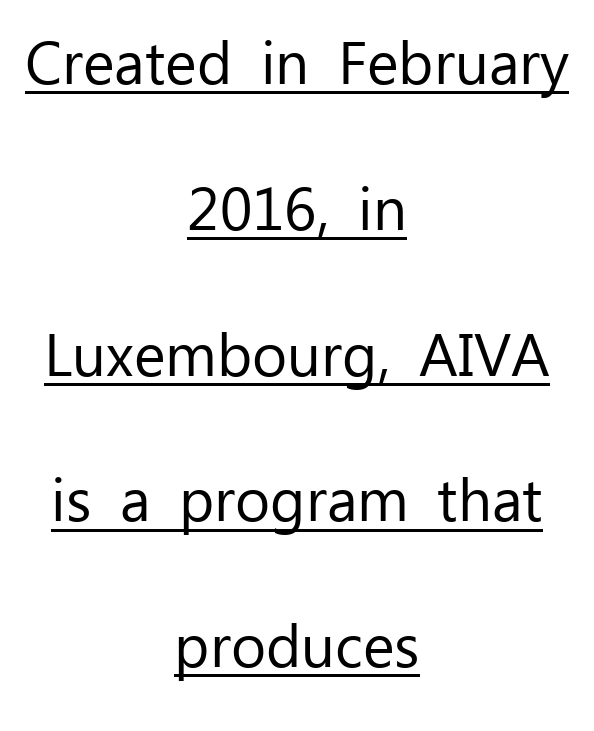
The image shows 60 px regular-weight sans-serif type, upright; set centered, loose line spacing (2.43x), normal letter spacing, underlined; low stroke contrast and a medium x-height.
